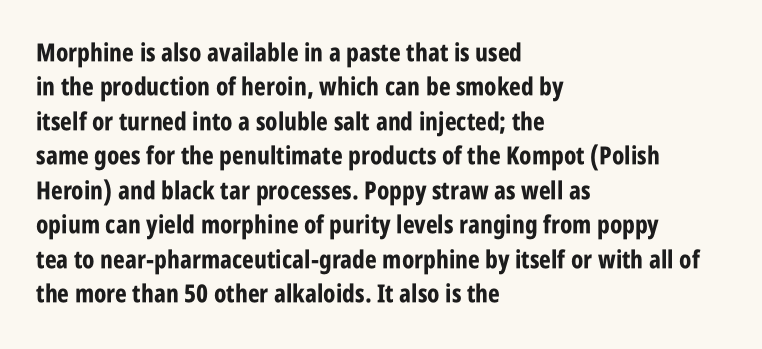
Q: Is the text bold? A: Yes.
Q: Is the text italic (slanted)? A: No, it is upright.
Q: Is the text underlined? A: No.
Q: How is the paragraph aligned? A: Left-aligned.
Q: Is the spacing between letters normal or unusually wide? A: Normal.
Q: Is the spacing between lines tight, normal or loose? A: Normal.
